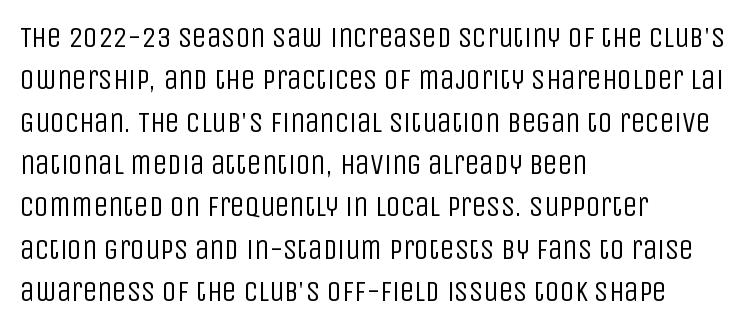
{"serif": "no", "italic": "no", "bold": "no", "weight": "regular", "width": "condensed", "stroke_contrast": "low", "x_height": "large", "monospaced": "no", "underline": "no", "align": "left", "line_spacing": "normal", "line_spacing_ratio": 1.46, "letter_spacing": "normal", "letter_spacing_em": 0.0, "glyph_px": 29}
